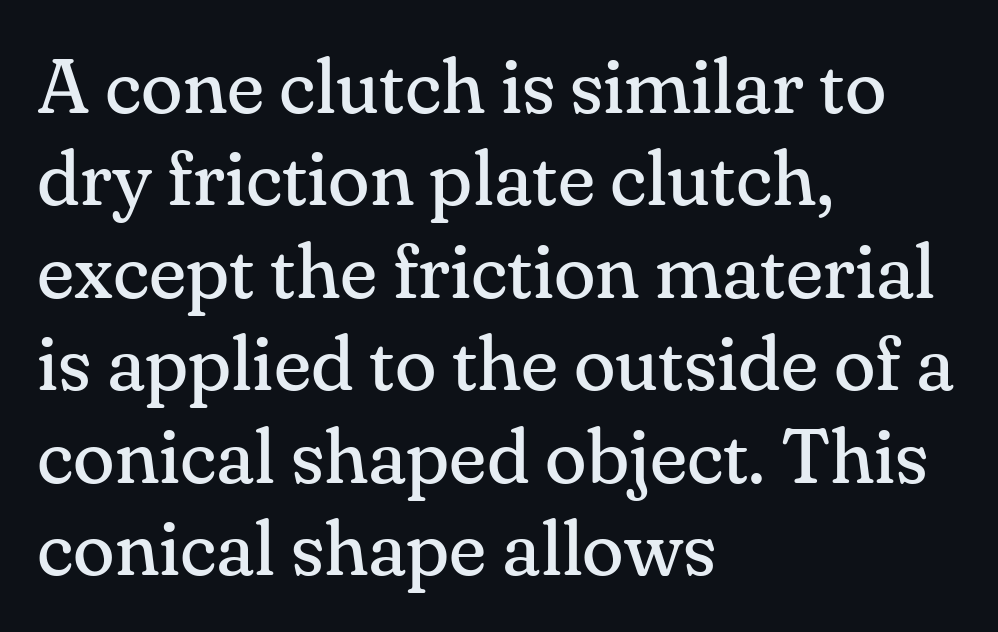
The image shows 77 px regular-weight serif type, upright; set left-aligned, line spacing 1.2x, normal letter spacing, not underlined; medium stroke contrast and a small x-height.
